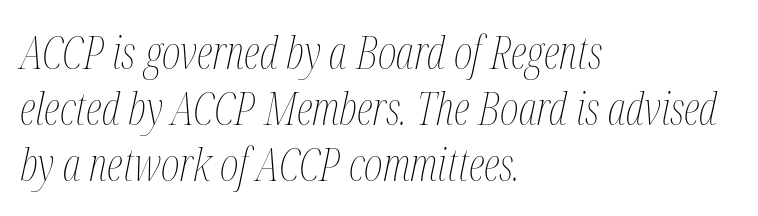
{"italic": "yes", "lean": "right", "slant_degrees": 12, "bold": "no", "weight": "thin", "width": "condensed", "stroke_contrast": "medium", "x_height": "medium", "monospaced": "no", "underline": "no", "align": "left", "line_spacing": "normal", "line_spacing_ratio": 1.25, "letter_spacing": "normal", "letter_spacing_em": 0.0, "glyph_px": 45}
